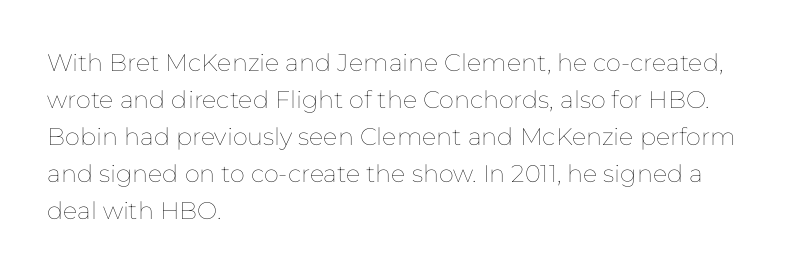
{"italic": "no", "bold": "no", "underline": "no", "align": "left", "line_spacing": "normal", "line_spacing_ratio": 1.54, "letter_spacing": "normal", "letter_spacing_em": 0.0, "glyph_px": 24}
